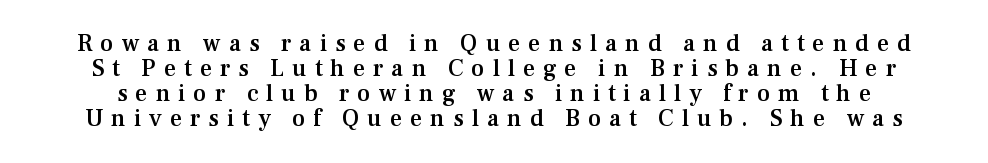
The image shows 24 px text type, upright; set tight line spacing (1.04x), unusually wide letter spacing (+0.33 em), not underlined.
